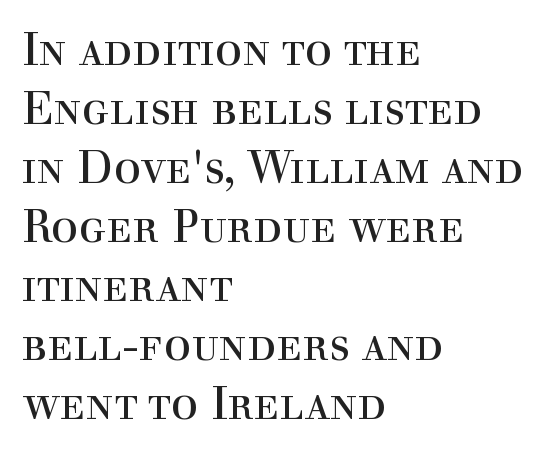
The image shows 45 px regular-weight serif type, upright; set left-aligned, normal line spacing (1.31x), normal letter spacing, not underlined; a medium x-height.
